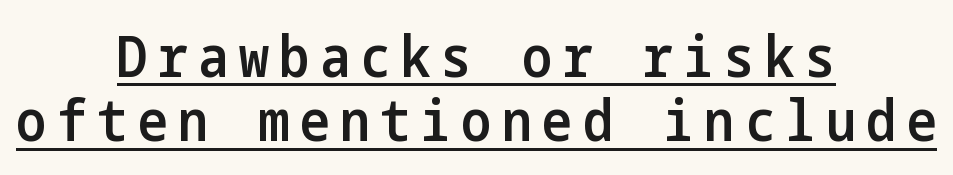
{"serif": "no", "italic": "no", "bold": "semi", "weight": "semibold", "width": "condensed", "stroke_contrast": "low", "x_height": "medium", "underline": "yes", "align": "center", "line_spacing": "tight", "line_spacing_ratio": 1.13, "glyph_px": 57}
